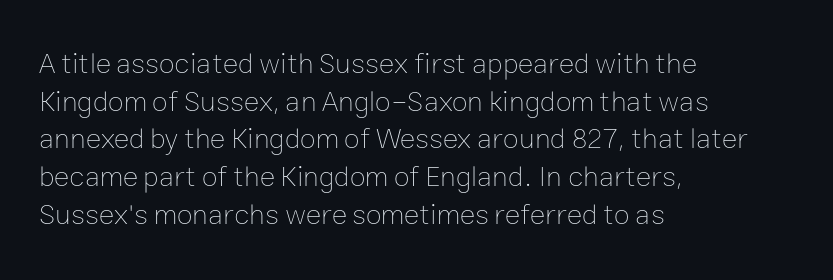
{"italic": "no", "bold": "no", "weight": "thin", "width": "normal", "stroke_contrast": "low", "x_height": "medium", "monospaced": "no", "underline": "no", "align": "left", "line_spacing": "normal", "line_spacing_ratio": 1.3, "letter_spacing": "normal", "letter_spacing_em": 0.0, "glyph_px": 29}
